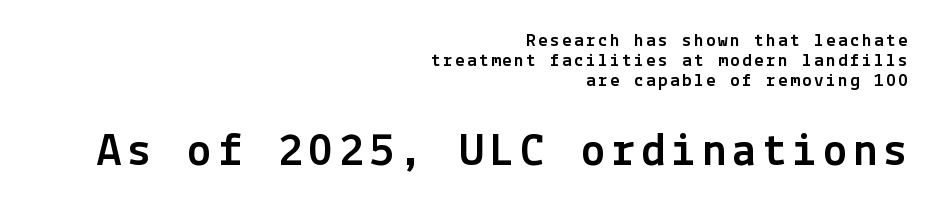
Q: Is the text italic (slanted)? A: No, it is upright.
Q: Is the typeface a serif or a sans-serif typeface? A: Sans-serif.
Q: Is the text underlined? A: No.
Q: How is the paragraph aligned? A: Right-aligned.
Q: Is the spacing between lines tight, normal or loose? A: Tight.
Q: Which block of text is set in a larger size, the first (top) or the second (bottom)? A: The second (bottom) one.
Q: Width (condensed, normal, or wide)? A: Normal.
Q: x-height? A: Medium.
